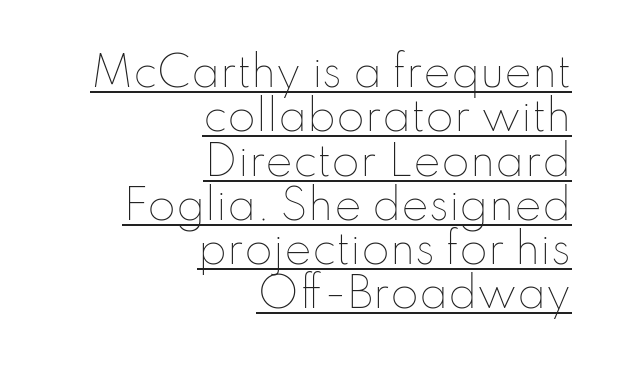
Q: Is the text bold? A: No.
Q: Is the text italic (slanted)? A: No, it is upright.
Q: Is the text underlined? A: Yes.
Q: How is the paragraph aligned? A: Right-aligned.
Q: Is the spacing between letters normal or unusually wide? A: Normal.
Q: Is the spacing between lines tight, normal or loose? A: Tight.
Q: Width (condensed, normal, or wide)? A: Normal.
Q: Stroke contrast? A: Low.
Q: x-height? A: Small.
Q: Monospaced? A: No.
